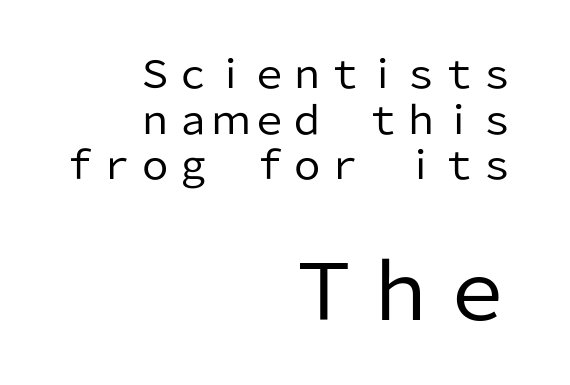
Q: Is the text bold? A: No.
Q: Is the text italic (slanted)? A: No, it is upright.
Q: Is the typeface a serif or a sans-serif typeface? A: Sans-serif.
Q: Is the text underlined? A: No.
Q: How is the paragraph aligned? A: Right-aligned.
Q: Is the spacing between letters normal or unusually wide? A: Normal.
Q: Which block of text is set in a larger size, the first (top) or the second (bottom)? A: The second (bottom) one.
Q: Width (condensed, normal, or wide)? A: Normal.
Q: Stroke contrast? A: Low.
Q: x-height? A: Medium.
Q: Monospaced? A: No.
